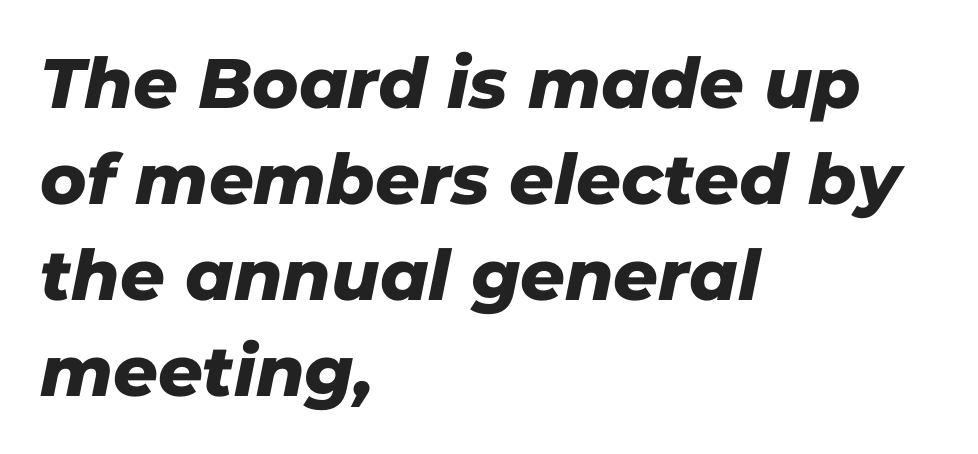
Q: Is the typeface a serif or a sans-serif typeface? A: Sans-serif.
Q: Is the text underlined? A: No.
Q: How is the paragraph aligned? A: Left-aligned.
Q: Is the spacing between letters normal or unusually wide? A: Normal.
Q: Is the spacing between lines tight, normal or loose? A: Normal.
Q: Width (condensed, normal, or wide)? A: Normal.
Q: Stroke contrast? A: Low.
Q: x-height? A: Medium.
Q: Monospaced? A: No.
